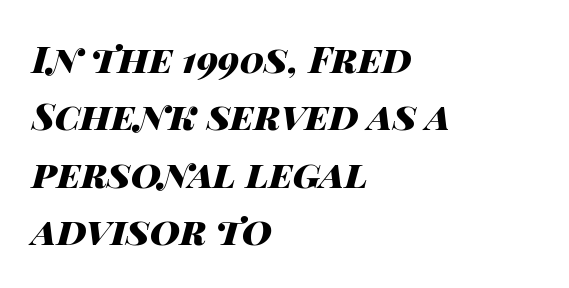
Notice how the passage keeps a crisp vertical edge on the left only. Proportional: the letters do not fall into vertical columns. The rendering applies a slant to the glyphs. The glyphs have the mass of a bold cut. The lines sit at an ordinary, default distance from one another.
